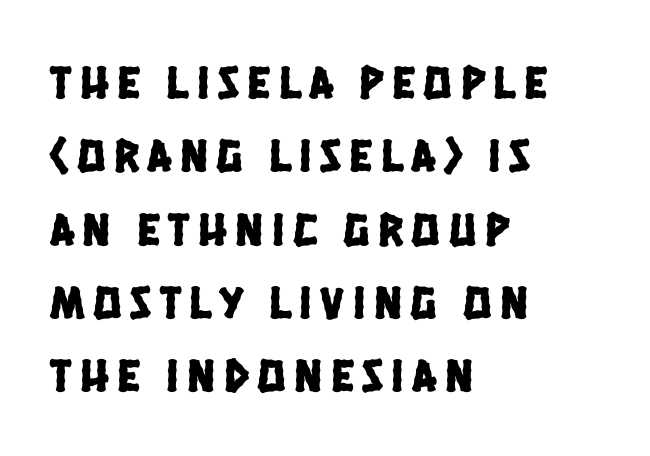
Q: Is the typeface a serif or a sans-serif typeface? A: Sans-serif.
Q: Is the text underlined? A: No.
Q: How is the paragraph aligned? A: Left-aligned.
Q: Is the spacing between lines tight, normal or loose? A: Normal.
Q: Width (condensed, normal, or wide)? A: Condensed.
Q: Stroke contrast? A: Low.
Q: x-height? A: Large.
Q: Monospaced? A: No.
